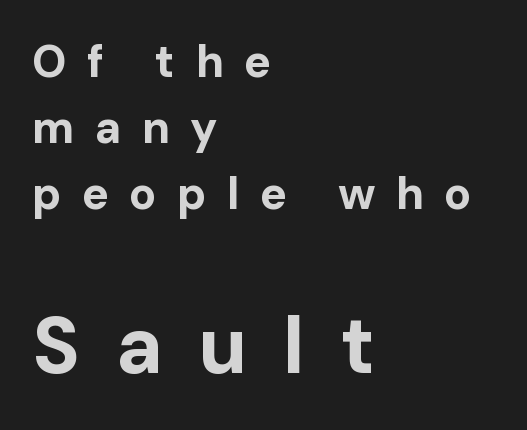
Q: Is the text bold? A: Yes.
Q: Is the text italic (slanted)? A: No, it is upright.
Q: Is the typeface a serif or a sans-serif typeface? A: Sans-serif.
Q: Is the text underlined? A: No.
Q: How is the paragraph aligned? A: Left-aligned.
Q: Is the spacing between letters normal or unusually wide? A: Unusually wide.
Q: Is the spacing between lines tight, normal or loose? A: Normal.
Q: Which block of text is set in a larger size, the first (top) or the second (bottom)? A: The second (bottom) one.
Q: Width (condensed, normal, or wide)? A: Normal.
Q: Stroke contrast? A: Low.
Q: x-height? A: Medium.
Q: Monospaced? A: No.
